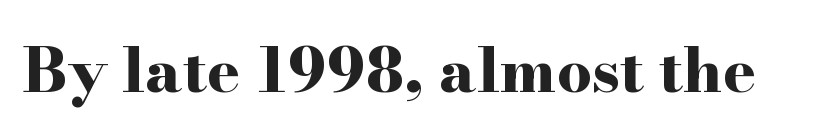
The image shows 62 px bold, wide serif type, upright; set normal letter spacing, not underlined; high stroke contrast and a small x-height.
